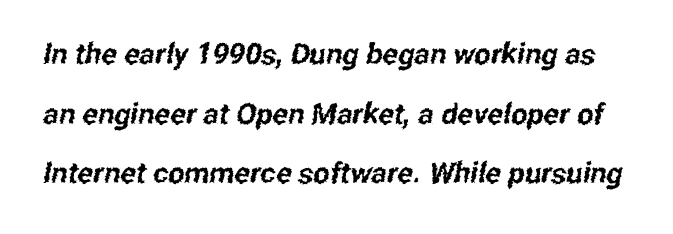
{"serif": "no", "width": "condensed", "stroke_contrast": "low", "x_height": "medium", "monospaced": "no", "underline": "no", "line_spacing": "loose", "line_spacing_ratio": 2.06, "letter_spacing": "normal", "letter_spacing_em": 0.0, "glyph_px": 29}
